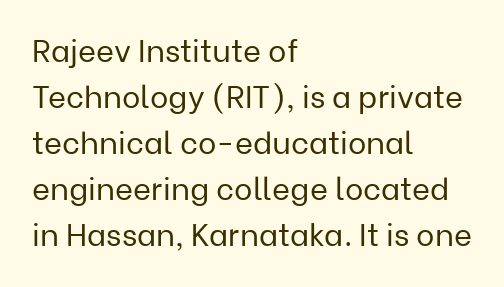
Q: Is the text bold? A: No.
Q: Is the text italic (slanted)? A: No, it is upright.
Q: Is the typeface a serif or a sans-serif typeface? A: Sans-serif.
Q: Is the text underlined? A: No.
Q: How is the paragraph aligned? A: Left-aligned.
Q: Is the spacing between letters normal or unusually wide? A: Normal.
Q: Is the spacing between lines tight, normal or loose? A: Normal.
Q: Width (condensed, normal, or wide)? A: Normal.
Q: Stroke contrast? A: Low.
Q: x-height? A: Medium.
Q: Monospaced? A: No.
